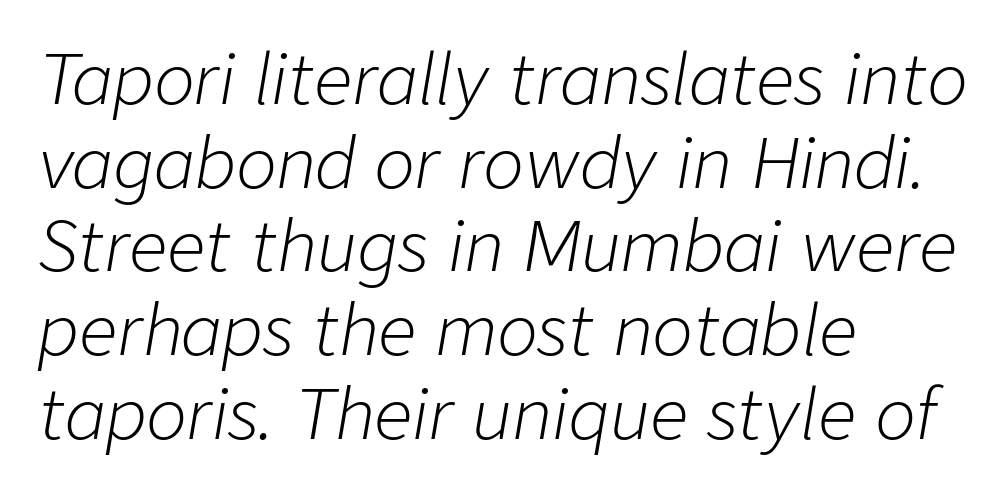
Q: Is the text bold? A: No.
Q: Is the text italic (slanted)? A: Yes, it leans right by about 9 degrees.
Q: Is the text underlined? A: No.
Q: How is the paragraph aligned? A: Left-aligned.
Q: Is the spacing between letters normal or unusually wide? A: Normal.
Q: Width (condensed, normal, or wide)? A: Normal.
Q: Stroke contrast? A: Low.
Q: x-height? A: Medium.
Q: Monospaced? A: No.
